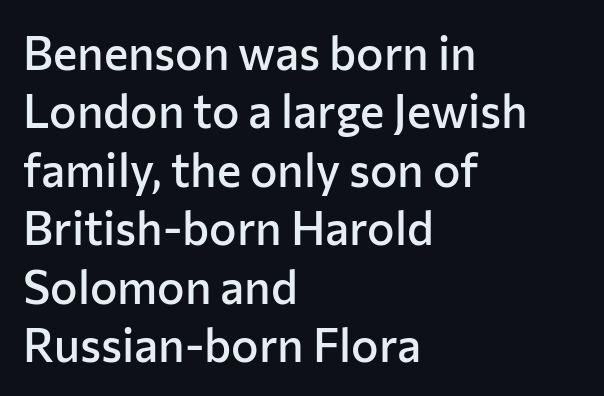
{"serif": "no", "italic": "no", "bold": "semi", "weight": "semibold", "width": "normal", "stroke_contrast": "low", "x_height": "medium", "monospaced": "no", "underline": "no", "align": "left", "line_spacing": "normal", "line_spacing_ratio": 1.27, "letter_spacing": "normal", "letter_spacing_em": 0.0, "glyph_px": 46}
